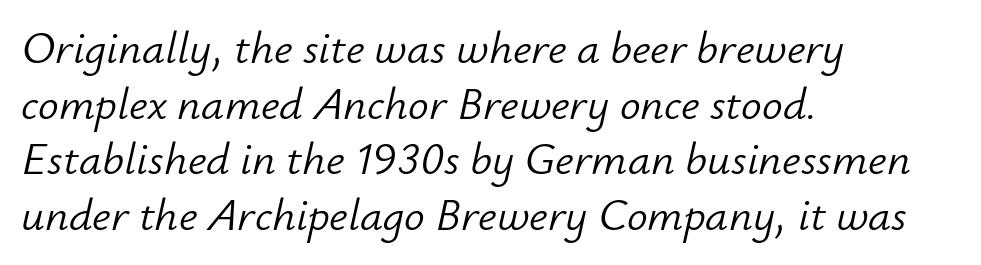
Q: Is the text bold? A: No.
Q: Is the text italic (slanted)? A: Yes, it leans right by about 12 degrees.
Q: Is the text underlined? A: No.
Q: How is the paragraph aligned? A: Left-aligned.
Q: Is the spacing between letters normal or unusually wide? A: Normal.
Q: Width (condensed, normal, or wide)? A: Normal.
Q: Stroke contrast? A: Low.
Q: x-height? A: Small.
Q: Monospaced? A: No.
